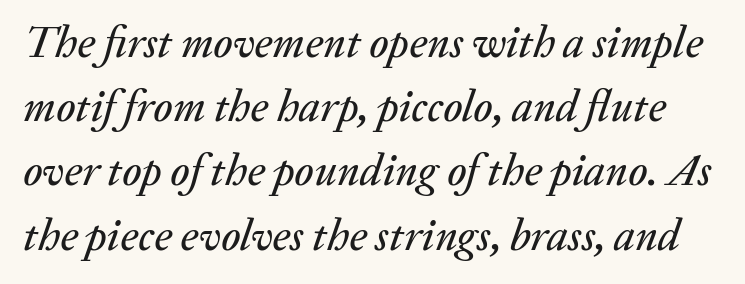
Q: Is the text italic (slanted)? A: Yes, it leans right by about 20 degrees.
Q: Is the text underlined? A: No.
Q: Is the spacing between letters normal or unusually wide? A: Normal.
Q: Is the spacing between lines tight, normal or loose? A: Normal.
Q: Width (condensed, normal, or wide)? A: Normal.
Q: Stroke contrast? A: Medium.
Q: x-height? A: Medium.
Q: Monospaced? A: No.
